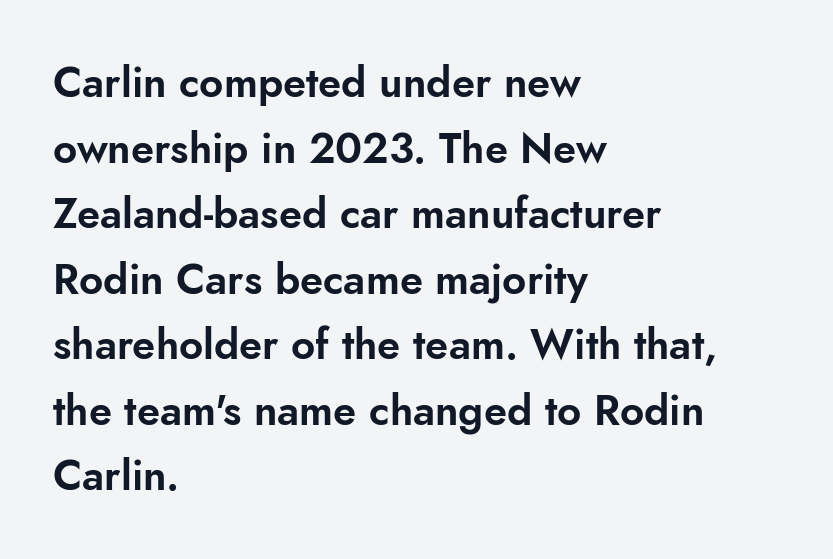
The image shows 42 px sans-serif type, upright; set left-aligned, normal line spacing (1.56x), normal letter spacing, not underlined; low stroke contrast and a small x-height.
